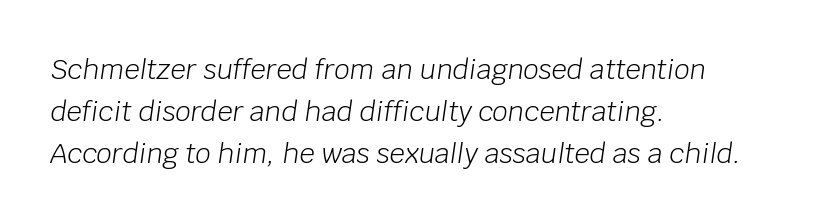
{"italic": "yes", "lean": "right", "slant_degrees": 8, "bold": "no", "underline": "no", "align": "left", "line_spacing": "normal", "line_spacing_ratio": 1.56, "letter_spacing": "normal", "letter_spacing_em": 0.0, "glyph_px": 27}
